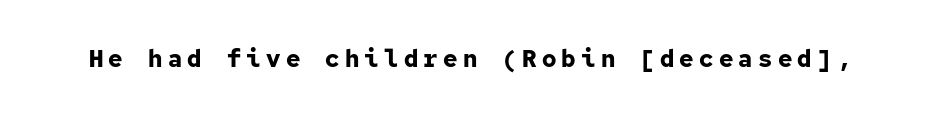
Q: Is the text bold? A: Yes.
Q: Is the text italic (slanted)? A: No, it is upright.
Q: Is the text underlined? A: No.
Q: Is the spacing between letters normal or unusually wide? A: Unusually wide.
